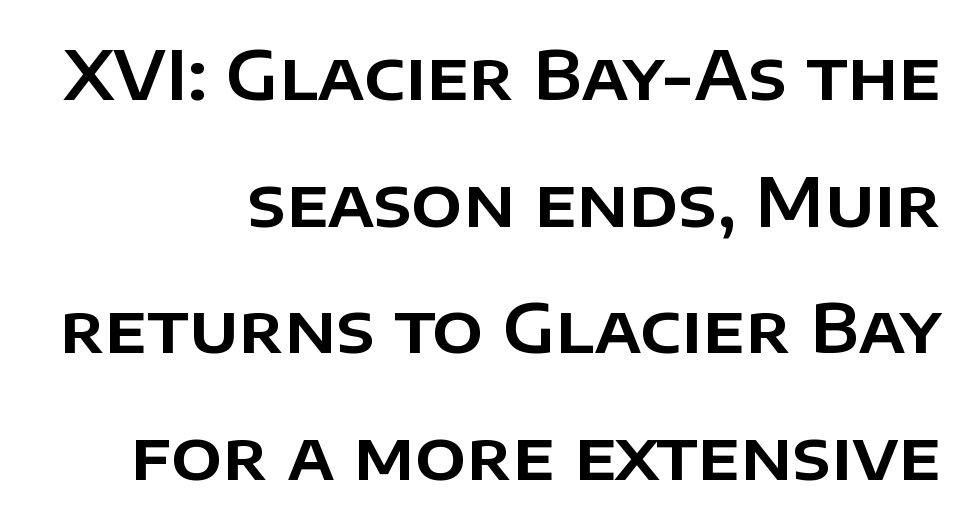
Q: Is the text italic (slanted)? A: No, it is upright.
Q: Is the typeface a serif or a sans-serif typeface? A: Sans-serif.
Q: Is the text underlined? A: No.
Q: How is the paragraph aligned? A: Right-aligned.
Q: Is the spacing between letters normal or unusually wide? A: Normal.
Q: Width (condensed, normal, or wide)? A: Normal.
Q: Stroke contrast? A: Low.
Q: x-height? A: Large.
Q: Monospaced? A: No.
